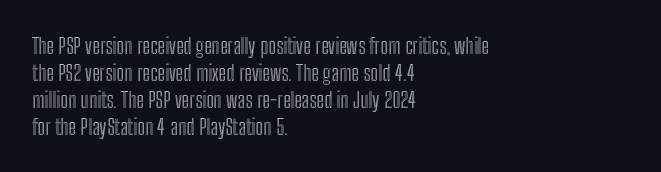
Is the block centered? No — it sits flush against the left margin. Beneath every word, the page is bare. What stands out about the letter spacing? Nothing — it is the standard amount. The lettering stays uniformly vertical, giving the passage a roman look.
